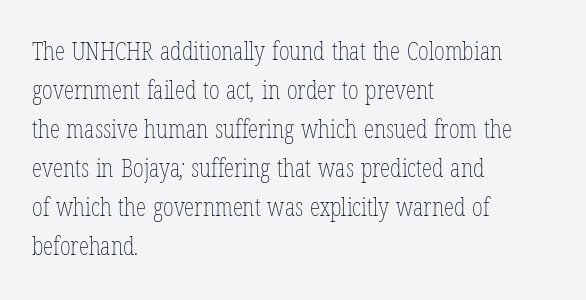
No word sits above an underline. Rows of type keep a routine distance in the vertical direction. The weight tops out at a normal text grade. The line texture is even and compact thanks to regular tracking.
